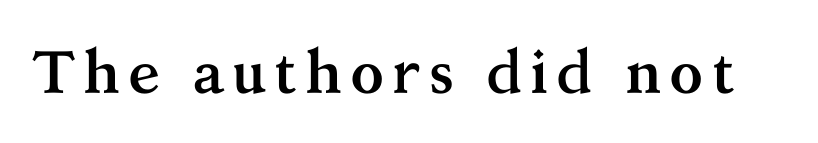
Q: Is the text bold? A: Yes.
Q: Is the text italic (slanted)? A: No, it is upright.
Q: Is the typeface a serif or a sans-serif typeface? A: Serif.
Q: Is the text underlined? A: No.
Q: Width (condensed, normal, or wide)? A: Normal.
Q: Stroke contrast? A: Medium.
Q: x-height? A: Medium.
Q: Monospaced? A: No.
